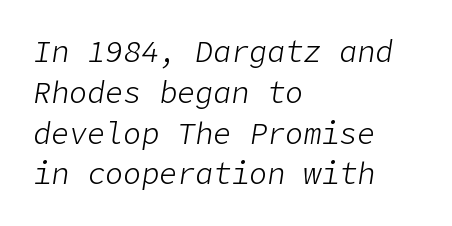
Notice how the passage keeps a crisp vertical edge on the left only. No chunkiness to these letters — they're not bold. Evenly set lines give the paragraph a standard silhouette. Style check: oblique. Does extra space separate the letters? No, they use regular spacing. Any mark beneath the type? The region is blank.
